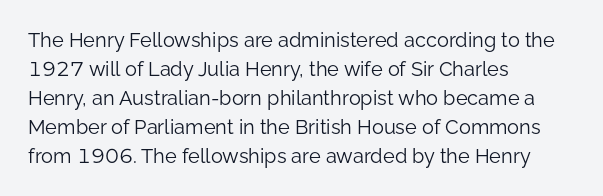
Q: Is the text bold? A: No.
Q: Is the text italic (slanted)? A: No, it is upright.
Q: Is the text underlined? A: No.
Q: How is the paragraph aligned? A: Left-aligned.
Q: Is the spacing between letters normal or unusually wide? A: Normal.
Q: Is the spacing between lines tight, normal or loose? A: Normal.
